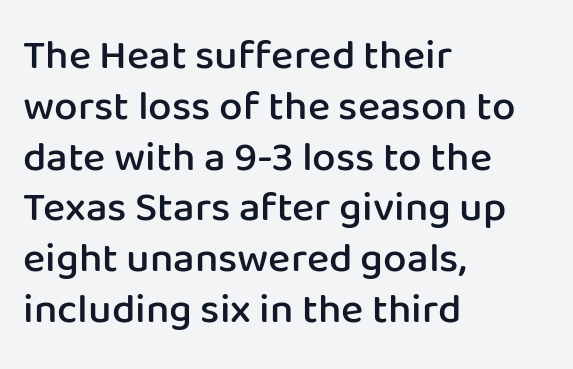
The image shows 42 px semibold sans-serif type, upright; set left-aligned, line spacing 1.21x, normal letter spacing, not underlined; low stroke contrast and a medium x-height.
